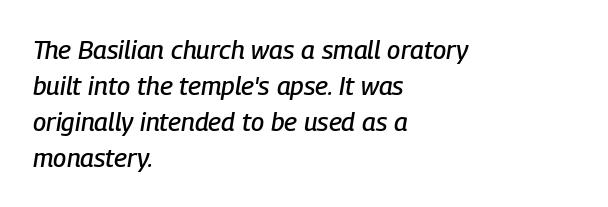
Q: Is the text italic (slanted)? A: Yes, it leans right by about 9 degrees.
Q: Is the text underlined? A: No.
Q: How is the paragraph aligned? A: Left-aligned.
Q: Is the spacing between letters normal or unusually wide? A: Normal.
Q: Is the spacing between lines tight, normal or loose? A: Normal.
